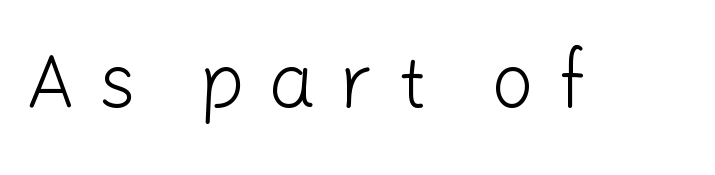
{"serif": "no", "italic": "no", "bold": "no", "weight": "light", "width": "normal", "stroke_contrast": "low", "x_height": "medium", "monospaced": "no", "underline": "no", "letter_spacing": "wide", "letter_spacing_em": 0.31, "glyph_px": 75}
